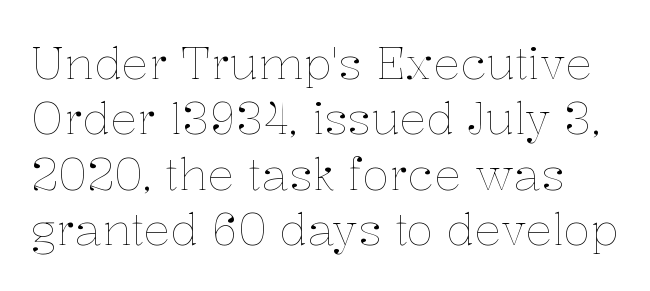
Q: Is the text bold? A: No.
Q: Is the text italic (slanted)? A: No, it is upright.
Q: Is the text underlined? A: No.
Q: Is the spacing between letters normal or unusually wide? A: Normal.
Q: Width (condensed, normal, or wide)? A: Normal.
Q: Stroke contrast? A: Low.
Q: x-height? A: Medium.
Q: Monospaced? A: No.
